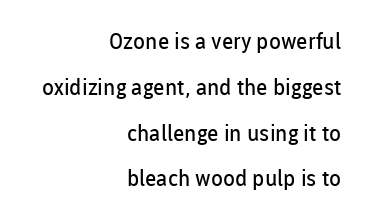
{"italic": "no", "bold": "no", "underline": "no", "align": "right", "line_spacing": "loose", "line_spacing_ratio": 2.08, "letter_spacing": "normal", "letter_spacing_em": 0.0, "glyph_px": 22}
